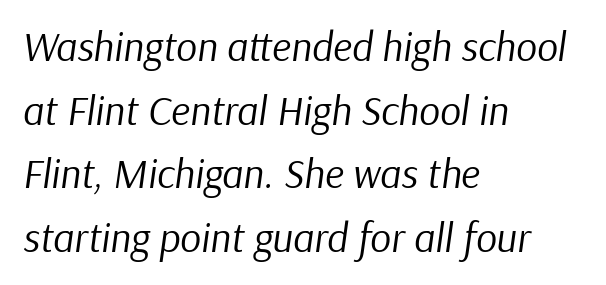
Nothing unusual about the tracking: characters are spaced as the font intends. Would a proofreader flag this as italicized? Yes. Do the characters align in a grid? No, the font is proportional. Reading down the column, the eye jumps a familiar distance to each next line.
